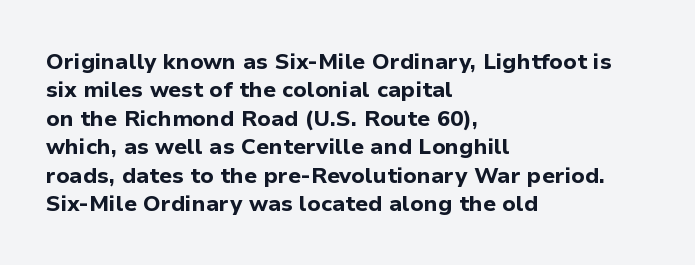
This is the regular roman posture of the typeface. The lines in this sample share a left origin and differ only in where they stop. Standard letterfit; no display-style spreading of the glyphs. Heavy-handed strokes throughout: this text is bold. The space directly below the letters is spotless.
